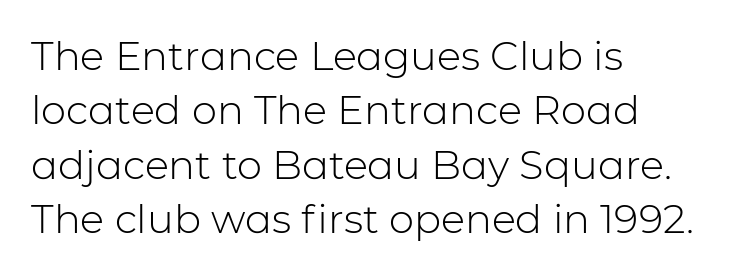
{"serif": "no", "italic": "no", "bold": "no", "weight": "light", "width": "normal", "stroke_contrast": "low", "x_height": "medium", "monospaced": "no", "underline": "no", "align": "left", "line_spacing": "normal", "line_spacing_ratio": 1.36, "letter_spacing": "normal", "letter_spacing_em": 0.0, "glyph_px": 40}
